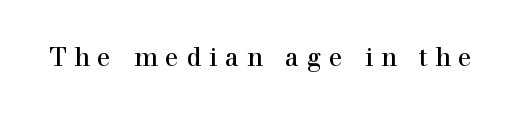
Q: Is the text bold? A: No.
Q: Is the text italic (slanted)? A: No, it is upright.
Q: Is the text underlined? A: No.
Q: Is the spacing between letters normal or unusually wide? A: Unusually wide.
